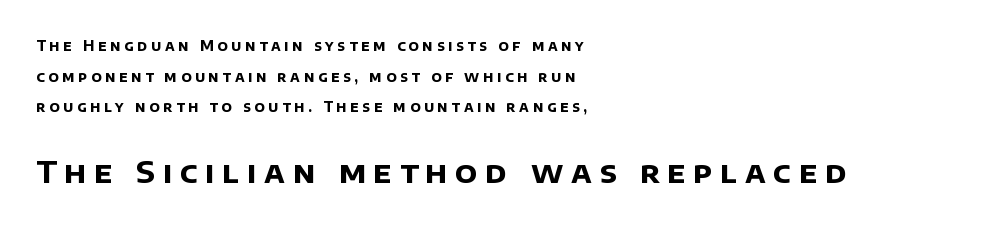
Q: Is the text bold? A: Yes.
Q: Is the typeface a serif or a sans-serif typeface? A: Sans-serif.
Q: Is the text underlined? A: No.
Q: How is the paragraph aligned? A: Left-aligned.
Q: Is the spacing between letters normal or unusually wide? A: Unusually wide.
Q: Is the spacing between lines tight, normal or loose? A: Loose.
Q: Which block of text is set in a larger size, the first (top) or the second (bottom)? A: The second (bottom) one.
Q: Width (condensed, normal, or wide)? A: Normal.
Q: Stroke contrast? A: Low.
Q: x-height? A: Large.
Q: Monospaced? A: No.
